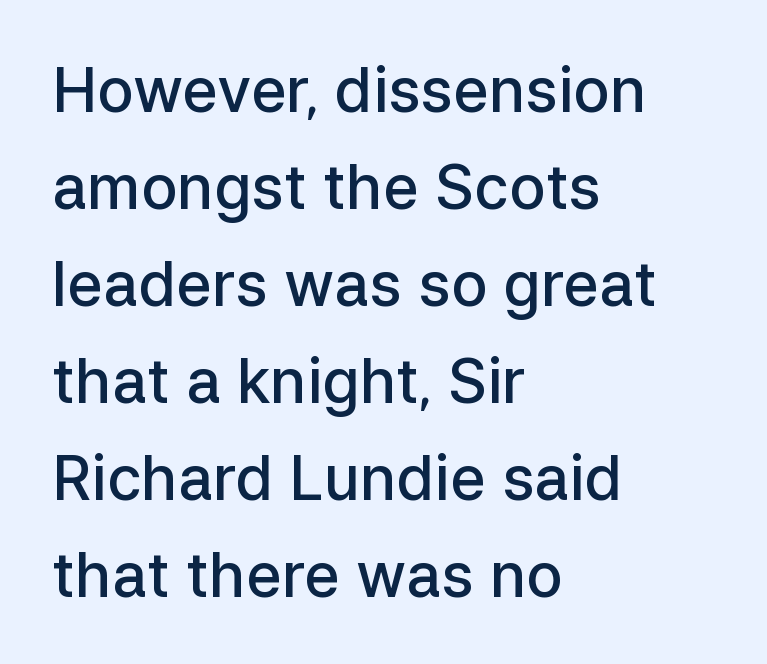
If you drew a ruler down the left edge, every line would touch it. One glance says typical: line gaps are just what's usual. A sans-serif font was chosen for this passage. How are the letters spaced? Ordinarily, with no added tracking.
